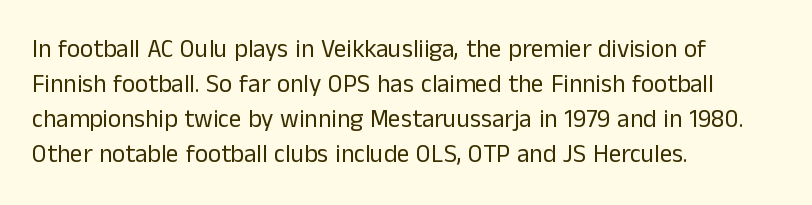
Nobody drew a line under any word here. The passage is arranged the way most books set body copy — flush left. Is the stroke heavy? The answer is a plain regular-or-lighter. Nobody touched the tracking dial on this one. A roman cut, with each character standing at attention. The space between consecutive lines is moderate.
